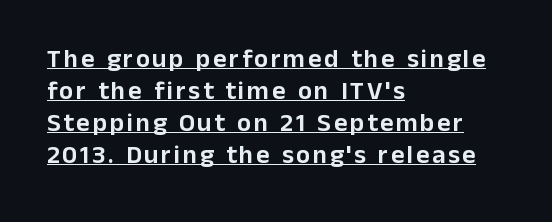
{"italic": "no", "underline": "yes", "align": "left", "line_spacing_ratio": 1.23, "glyph_px": 26}
